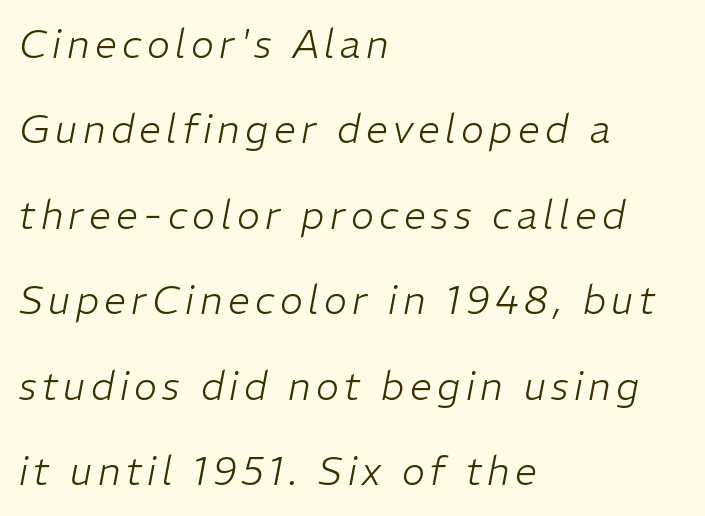
The passage shown is typed in a proportional face where columns would drift. The axis of the letterforms is tilted away from vertical. Teacher's note: observe the even left margin — that is flush-left alignment. Nothing heavy about these letters — not bold at all. Type without underlining. Line spacing here is loose.
